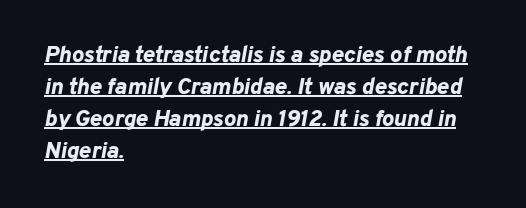
The image shows 23 px bold type, italic (leaning right); set left-aligned, normal line spacing (1.39x), normal letter spacing, underlined.
